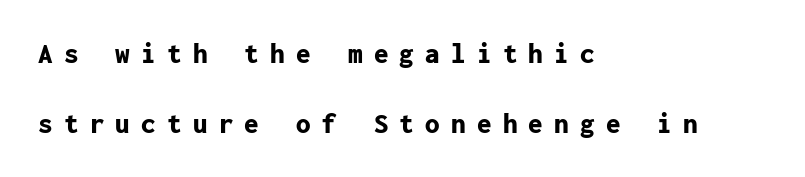
Layout note: lines flush left. Regarding serifs, this sample does without them. Compared with typical body copy, the letter spacing here is much looser. Italic? Not at all — the glyphs are vertical. Think of a typewriter: that constant character pitch is what you see here.
